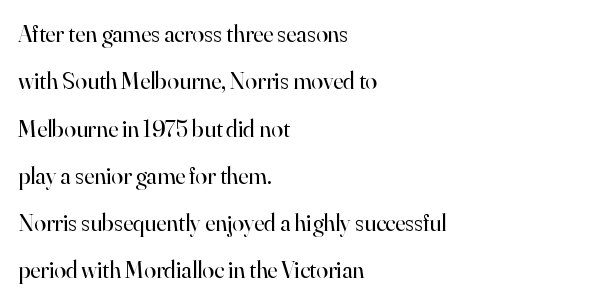
The rendering keeps characters at their native spacing. These lines are set flush left with a ragged right edge. You can tell it's not italic because the verticals are truly vertical. These glyphs show unthickened strokes, regular width or finer.
